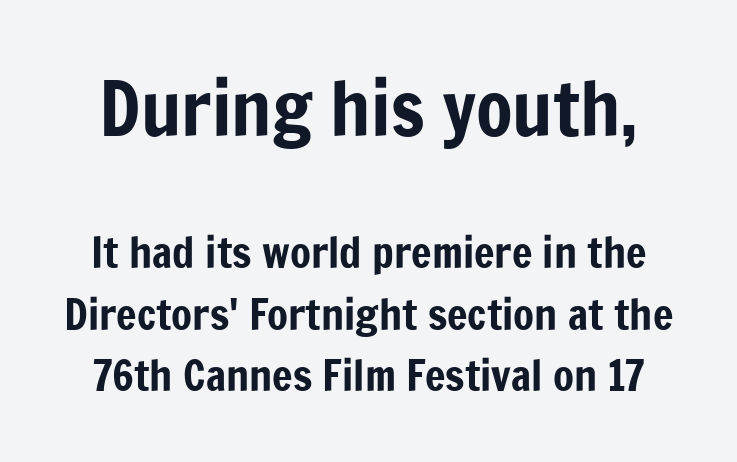
Every character sits straight up, as roman type does. Spacing verdict: proportional, widths tailored to each character. Stroke terminals: plain, sans-serif. Does the bottom block carry the larger type? No, the top block does. Evenly set lines give the paragraph a standard silhouette. Compared with typical body copy, the letter spacing here is the same.
